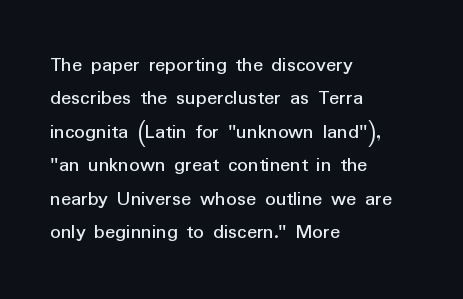
Nobody drew a line under any word here. A student would call this left alignment; a typographer would say flush left, rag right. Rendered with straight, roman letterforms. In terms of leading, this rendering sits right in the middle. Characters follow at the spacing the type designer built in.
